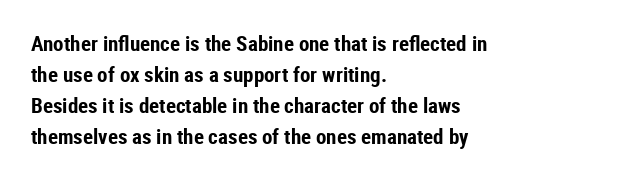
The image shows 21 px bold type, upright; set left-aligned, normal line spacing (1.47x), normal letter spacing, not underlined.
